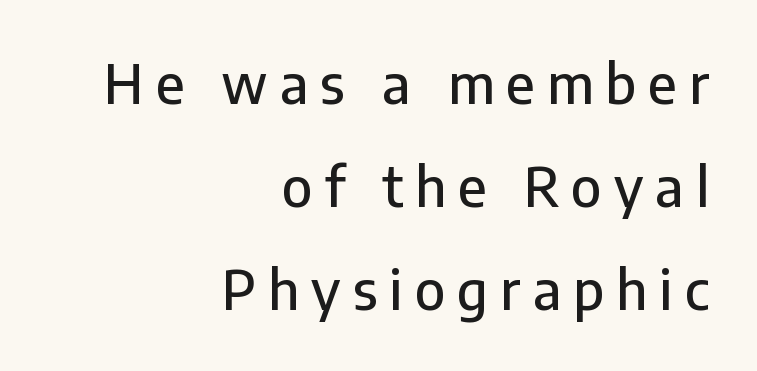
Q: Is the text italic (slanted)? A: No, it is upright.
Q: Is the typeface a serif or a sans-serif typeface? A: Sans-serif.
Q: Is the text underlined? A: No.
Q: How is the paragraph aligned? A: Right-aligned.
Q: Is the spacing between letters normal or unusually wide? A: Unusually wide.
Q: Is the spacing between lines tight, normal or loose? A: Loose.
Q: Width (condensed, normal, or wide)? A: Normal.
Q: Stroke contrast? A: Low.
Q: x-height? A: Medium.
Q: Monospaced? A: No.
